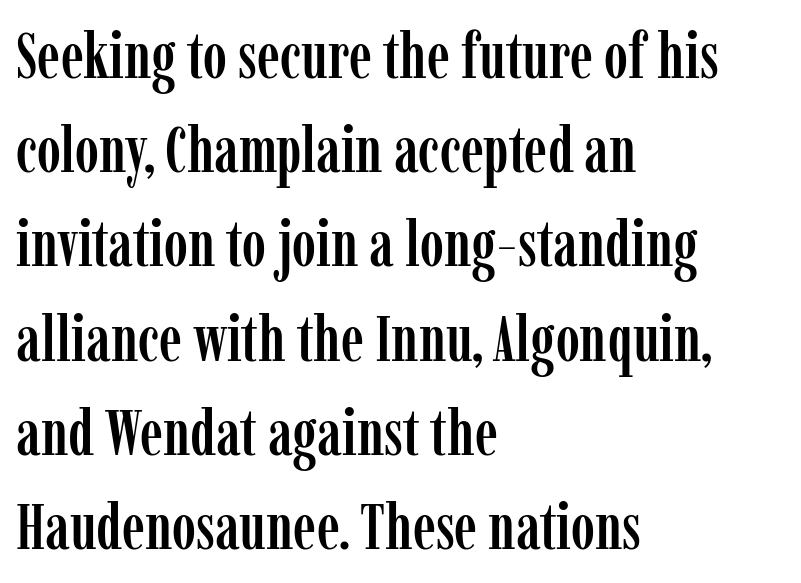
{"serif": "yes", "italic": "no", "width": "condensed", "stroke_contrast": "low", "x_height": "medium", "monospaced": "no", "underline": "no", "align": "left", "line_spacing": "normal", "line_spacing_ratio": 1.45, "letter_spacing": "normal", "letter_spacing_em": 0.0, "glyph_px": 65}
